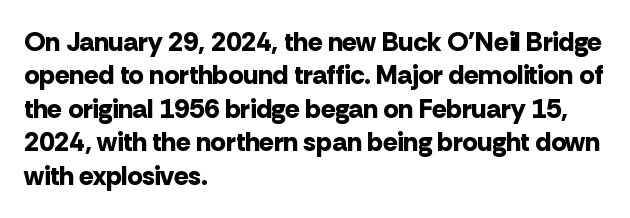
The image shows 27 px bold type, upright; set left-aligned, line spacing 1.24x, normal letter spacing, not underlined.
